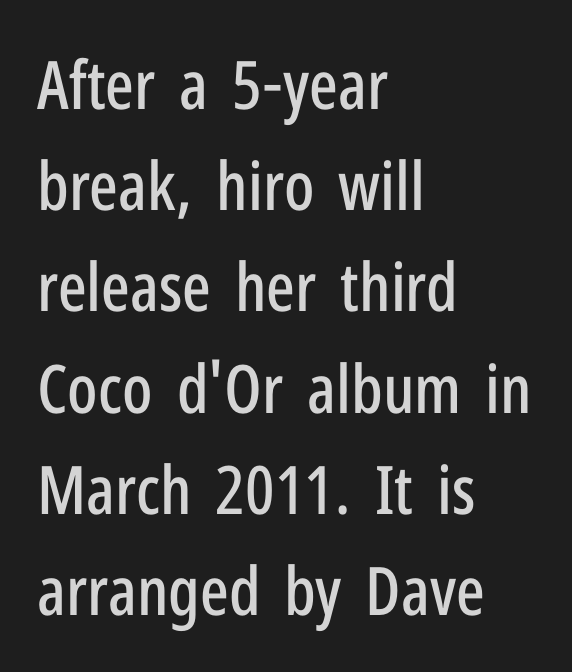
The image shows 67 px condensed sans-serif type, upright; set left-aligned, normal line spacing (1.51x), normal letter spacing, not underlined; low stroke contrast and a medium x-height.
